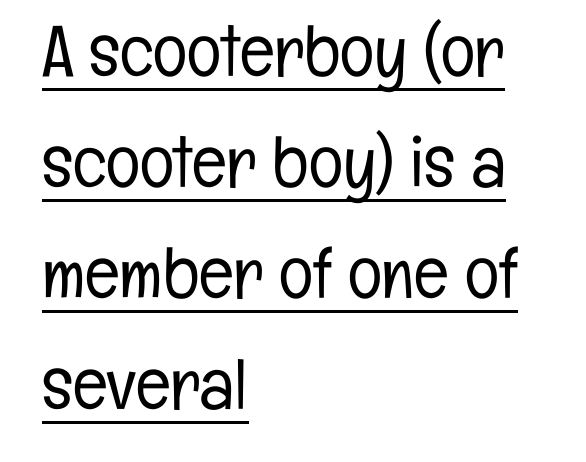
Interline gaps are of average width in this sample. The letters advance in unequal steps, a hallmark of proportional type. Line beginnings align vertically; line endings do not. No extra ink here — the face is not bold. Each line of the rendering has a horizontal stroke beneath the glyphs.
